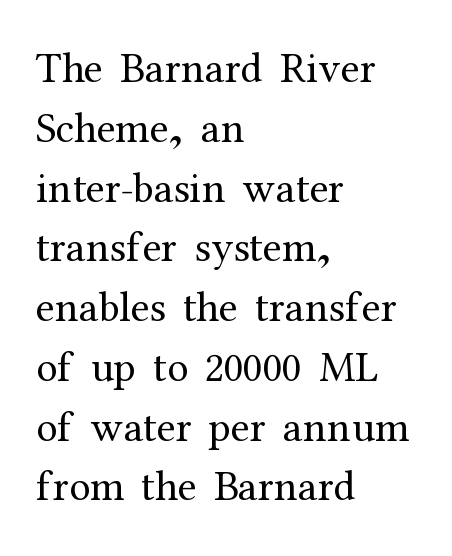
The face used here is rendered with its standard letterfit. The rendering shows small feet on the letterforms — a serif design. Think of a printed novel: that variable character pitch is what you see here. The typesetting does not lean heavy: it is not bold.
